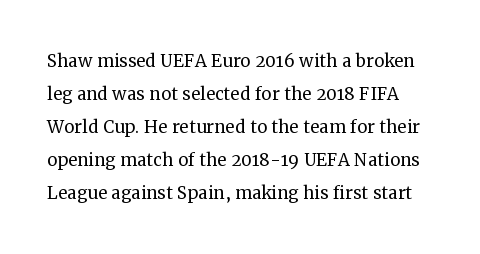
{"italic": "no", "bold": "no", "underline": "no", "line_spacing": "normal", "line_spacing_ratio": 1.43, "letter_spacing": "normal", "letter_spacing_em": 0.0, "glyph_px": 23}
